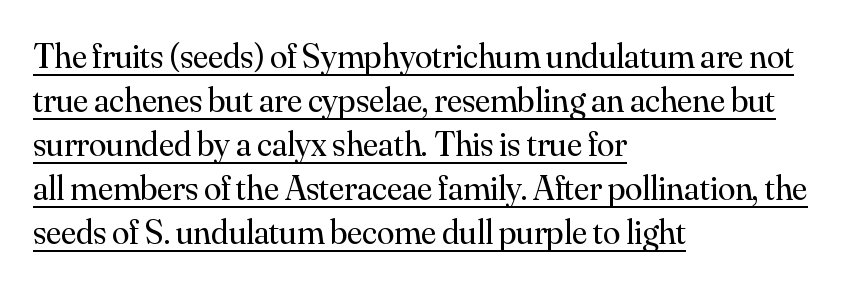
Q: Is the text bold? A: No.
Q: Is the text italic (slanted)? A: No, it is upright.
Q: Is the typeface a serif or a sans-serif typeface? A: Serif.
Q: Is the text underlined? A: Yes.
Q: How is the paragraph aligned? A: Left-aligned.
Q: Is the spacing between letters normal or unusually wide? A: Normal.
Q: Is the spacing between lines tight, normal or loose? A: Normal.
Q: Width (condensed, normal, or wide)? A: Normal.
Q: Stroke contrast? A: Medium.
Q: x-height? A: Small.
Q: Monospaced? A: No.
